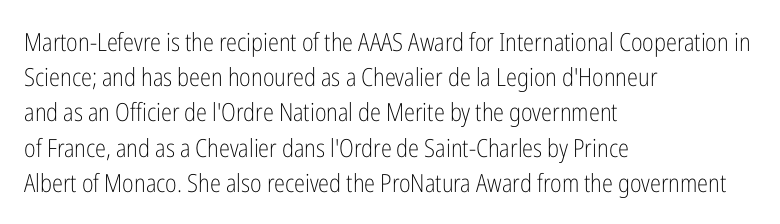
Q: Is the text bold? A: No.
Q: Is the text italic (slanted)? A: No, it is upright.
Q: Is the text underlined? A: No.
Q: How is the paragraph aligned? A: Left-aligned.
Q: Is the spacing between letters normal or unusually wide? A: Normal.
Q: Is the spacing between lines tight, normal or loose? A: Normal.
